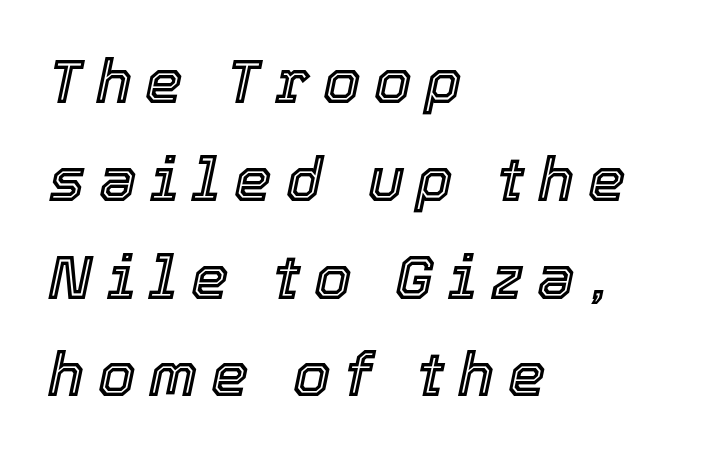
Vertical spacing — default. Here the designer chose a conventional face with non-uniform glyph widths. Notice how the passage keeps a crisp vertical edge on the left only. Letter spacing: wide. Has an underline been added? It has not. The font's italic variant was chosen for this text.
